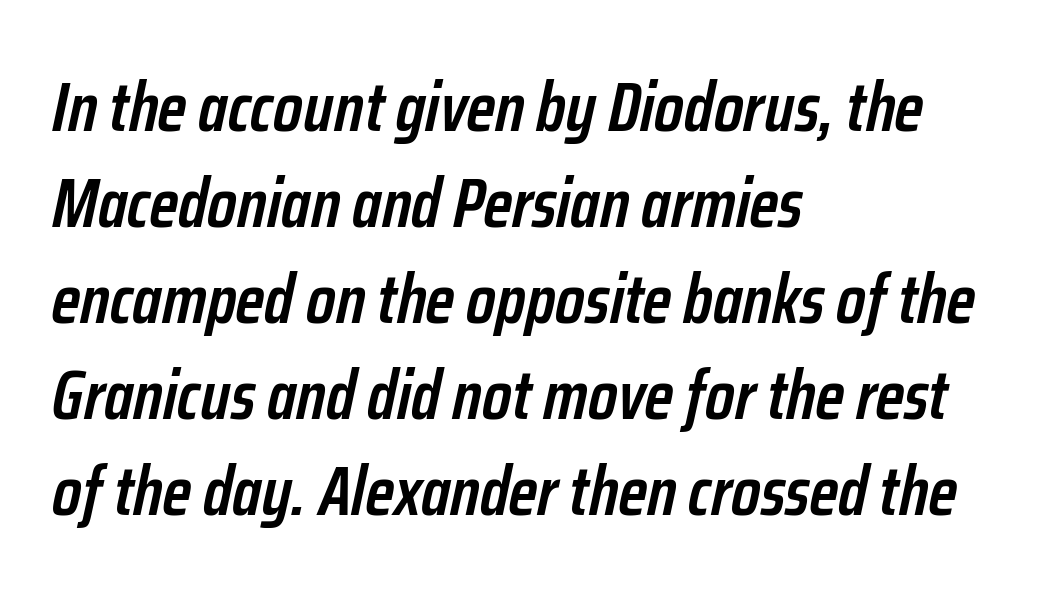
Q: Is the text bold? A: Semi-bold.
Q: Is the text italic (slanted)? A: Yes, it leans right by about 12 degrees.
Q: Is the text underlined? A: No.
Q: How is the paragraph aligned? A: Left-aligned.
Q: Is the spacing between letters normal or unusually wide? A: Normal.
Q: Is the spacing between lines tight, normal or loose? A: Normal.
Q: Width (condensed, normal, or wide)? A: Condensed.
Q: Stroke contrast? A: Low.
Q: x-height? A: Medium.
Q: Monospaced? A: No.
